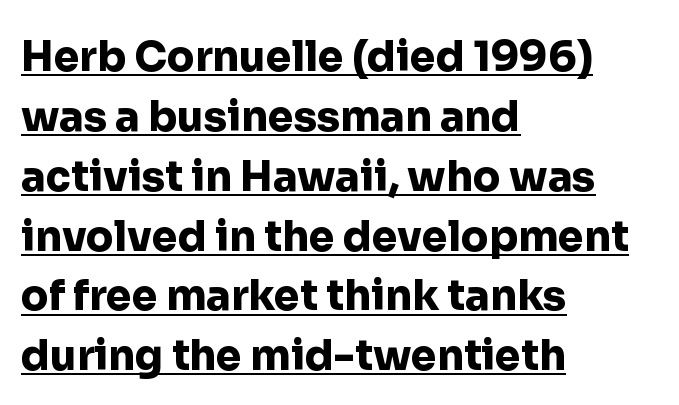
{"serif": "no", "italic": "no", "bold": "yes", "weight": "heavy", "width": "normal", "stroke_contrast": "low", "x_height": "medium", "monospaced": "no", "underline": "yes", "align": "left", "line_spacing": "normal", "line_spacing_ratio": 1.46, "letter_spacing": "normal", "letter_spacing_em": 0.0, "glyph_px": 41}
